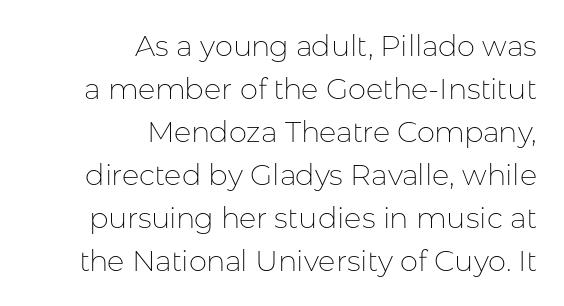
The image shows 29 px thin sans-serif type, upright; set right-aligned, normal line spacing (1.48x), normal letter spacing, not underlined; low stroke contrast and a medium x-height.
